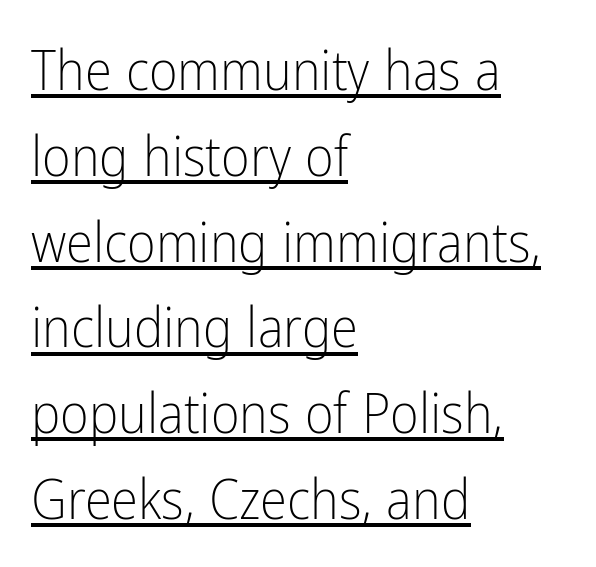
The image shows 55 px light, condensed sans-serif type, upright; set left-aligned, normal line spacing (1.56x), normal letter spacing, underlined; low stroke contrast and a medium x-height.
